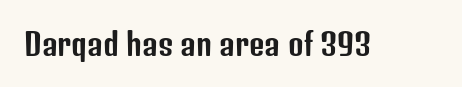
Is the letter spacing exaggerated? No — it looks like the ordinary default. Lines of text with bare space underneath. A typesetter would label this face a sans. Varying glyph widths throughout — classic text-font behaviour. Tall strokes in this sample are plumb rather than angled.
